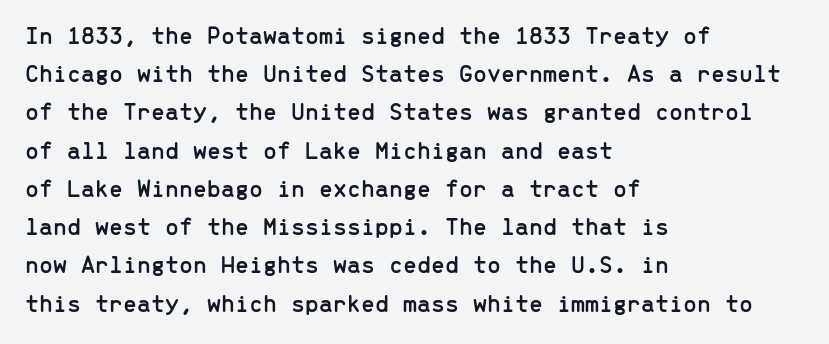
Descenders hang freely into open space. Teacher's note: observe the even left margin — that is flush-left alignment. The vertical gap from one line to the next is medium. If you drew a line through each stem, it would be perfectly vertical. The letters sit at their default tracking, neither squeezed nor spread.
